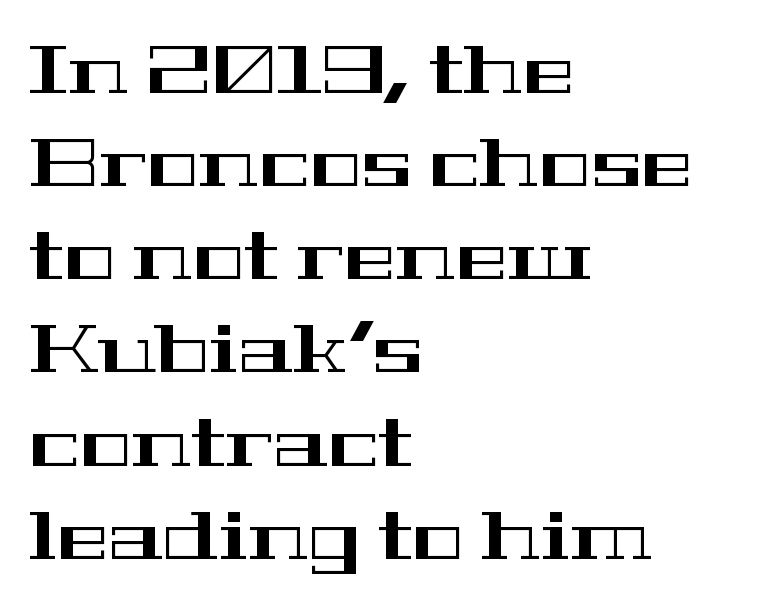
Q: Is the text italic (slanted)? A: No, it is upright.
Q: Is the typeface a serif or a sans-serif typeface? A: Serif.
Q: Is the text underlined? A: No.
Q: How is the paragraph aligned? A: Left-aligned.
Q: Is the spacing between letters normal or unusually wide? A: Normal.
Q: Is the spacing between lines tight, normal or loose? A: Normal.
Q: Width (condensed, normal, or wide)? A: Wide.
Q: Stroke contrast? A: High.
Q: x-height? A: Medium.
Q: Monospaced? A: No.
